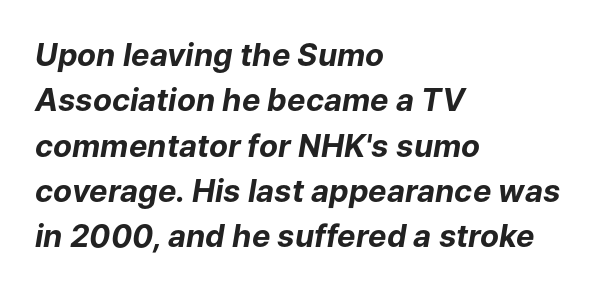
Q: Is the text bold? A: Yes.
Q: Is the text italic (slanted)? A: Yes, it leans right by about 9 degrees.
Q: Is the text underlined? A: No.
Q: How is the paragraph aligned? A: Left-aligned.
Q: Is the spacing between letters normal or unusually wide? A: Normal.
Q: Is the spacing between lines tight, normal or loose? A: Normal.
Q: Width (condensed, normal, or wide)? A: Normal.
Q: Stroke contrast? A: Low.
Q: x-height? A: Medium.
Q: Monospaced? A: No.
